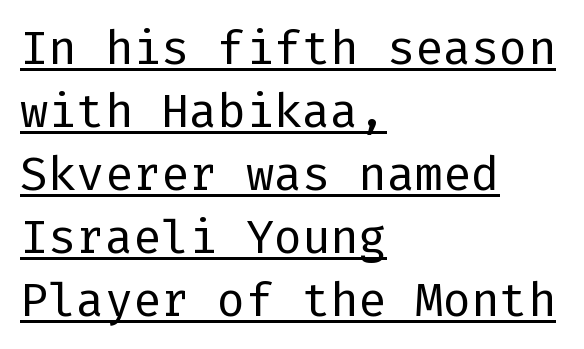
The image shows 47 px regular-weight sans-serif type, upright; set left-aligned, normal line spacing (1.34x), normal letter spacing, underlined; low stroke contrast and a medium x-height.
